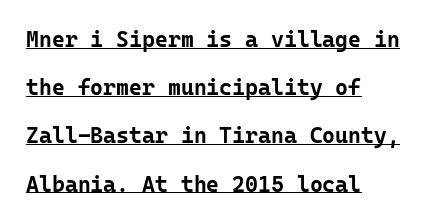
{"italic": "no", "bold": "yes", "underline": "yes", "align": "left", "line_spacing": "loose", "line_spacing_ratio": 2.19, "letter_spacing": "normal", "letter_spacing_em": 0.0, "glyph_px": 22}
